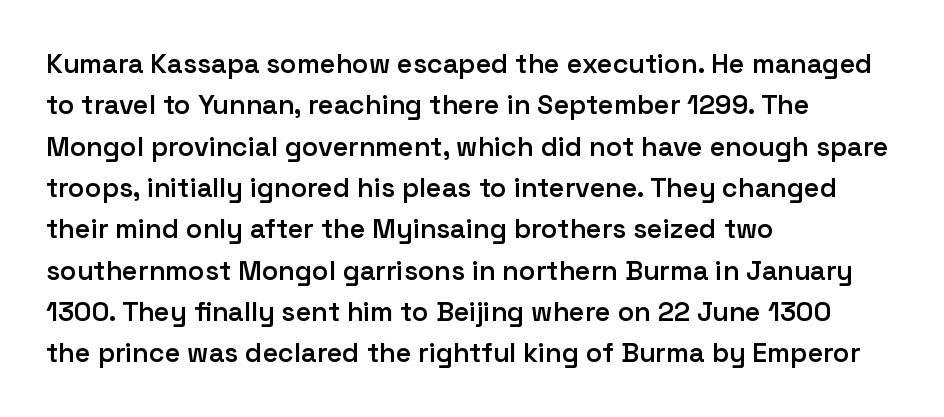
A student would call this left alignment; a typographer would say flush left, rag right. Line spacing here is normal. Tracking value appears to be zero — textbook default spacing. A typesetter would mark this as roman, not italic. Each glyph is drawn with semibold strokes, heavier than normal yet not fully bold. The strip under each line holds only bare page.
